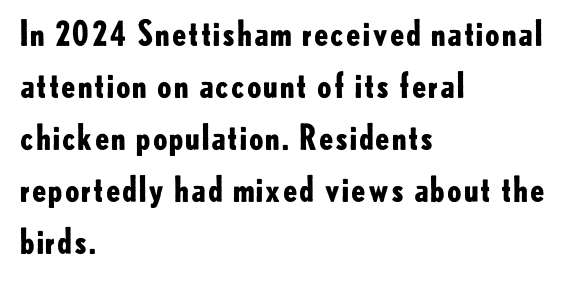
{"serif": "no", "italic": "no", "bold": "yes", "weight": "bold", "width": "normal", "stroke_contrast": "low", "x_height": "small", "monospaced": "no", "underline": "no", "align": "left", "line_spacing": "normal", "line_spacing_ratio": 1.53, "letter_spacing": "normal", "letter_spacing_em": 0.0, "glyph_px": 34}
